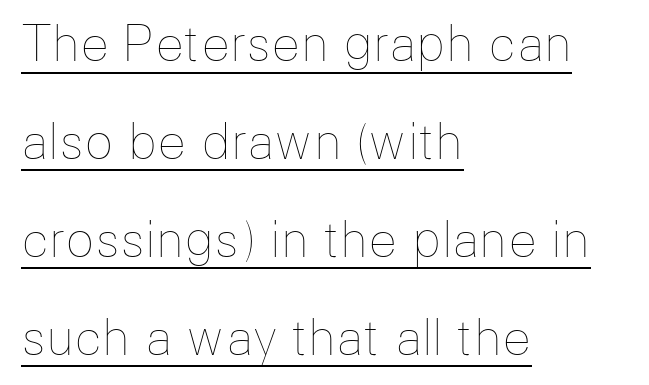
The image shows 48 px thin type, upright; set left-aligned, loose line spacing (2.04x), normal letter spacing, underlined; low stroke contrast and a medium x-height.
